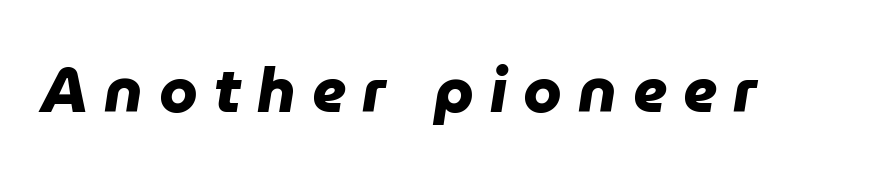
Q: Is the text bold? A: Yes.
Q: Is the typeface a serif or a sans-serif typeface? A: Sans-serif.
Q: Is the text underlined? A: No.
Q: Is the spacing between letters normal or unusually wide? A: Unusually wide.
Q: Width (condensed, normal, or wide)? A: Normal.
Q: Stroke contrast? A: Low.
Q: x-height? A: Medium.
Q: Monospaced? A: No.
